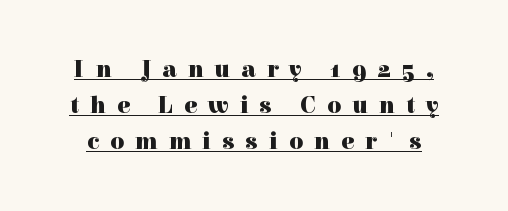
Tracking here is generous; glyphs stand well apart from one another. The string is rendered with underlining switched on. Weight check: bold — yes, fully. The axis of the letterforms is exactly vertical. Notice how descenders clear the ascenders below comfortably — that's standard leading.
